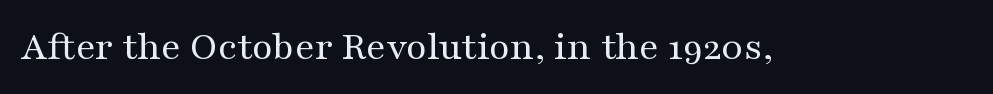
The image shows 42 px regular-weight, wide serif type, upright; set normal letter spacing, not underlined; medium stroke contrast and a medium x-height.
